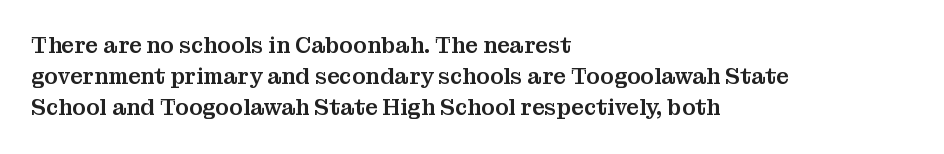
No italicization has been applied; the sample stays upright. The text block is weighted toward the left margin, trailing off unevenly rightward. Each row of text sits above clean, open space. Leading matches the norm, producing a regular column. Nobody touched the tracking dial on this one.
